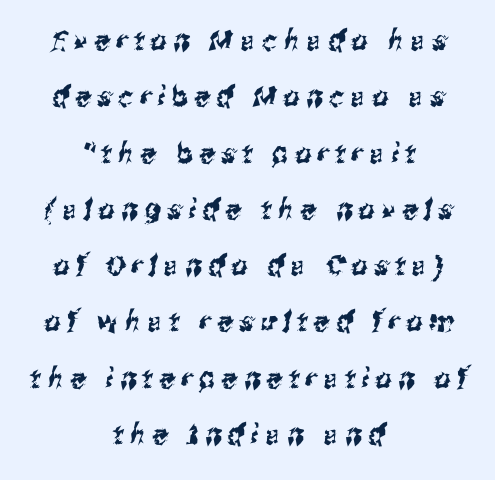
{"serif": "no", "width": "condensed", "stroke_contrast": "medium", "x_height": "medium", "monospaced": "no", "underline": "no", "align": "center", "line_spacing": "loose", "line_spacing_ratio": 2.01, "letter_spacing": "wide", "letter_spacing_em": 0.24, "glyph_px": 28}
